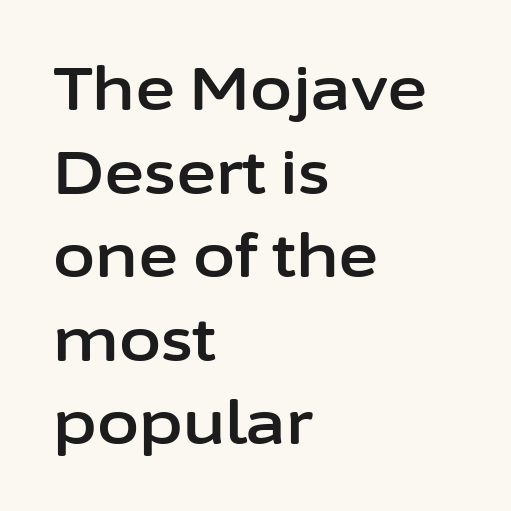
Regarding leading, the lines here are spaced in the standard way. A clean baseline with only descenders dipping below it. The specimen reads as upright at a glance. Short and long lines alike share a common starting point at left. These lines are composed in type without serifs. The letters advance in unequal steps, a hallmark of proportional type.
